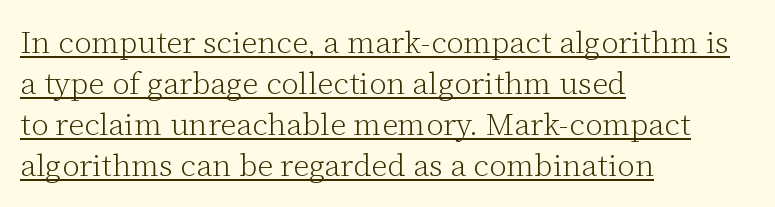
Q: Is the text bold? A: No.
Q: Is the text italic (slanted)? A: No, it is upright.
Q: Is the typeface a serif or a sans-serif typeface? A: Serif.
Q: Is the text underlined? A: Yes.
Q: How is the paragraph aligned? A: Left-aligned.
Q: Is the spacing between letters normal or unusually wide? A: Normal.
Q: Is the spacing between lines tight, normal or loose? A: Normal.
Q: Width (condensed, normal, or wide)? A: Normal.
Q: Stroke contrast? A: Low.
Q: x-height? A: Medium.
Q: Monospaced? A: No.
